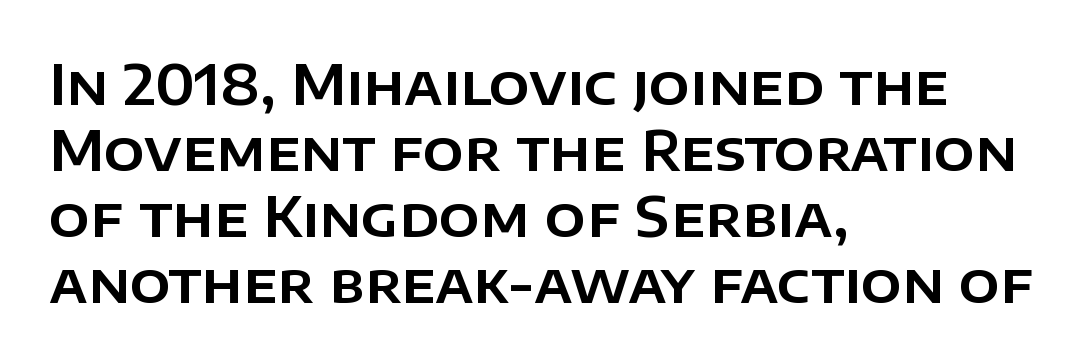
Q: Is the text italic (slanted)? A: No, it is upright.
Q: Is the typeface a serif or a sans-serif typeface? A: Sans-serif.
Q: Is the text underlined? A: No.
Q: How is the paragraph aligned? A: Left-aligned.
Q: Is the spacing between letters normal or unusually wide? A: Normal.
Q: Width (condensed, normal, or wide)? A: Normal.
Q: Stroke contrast? A: Low.
Q: x-height? A: Large.
Q: Monospaced? A: No.
